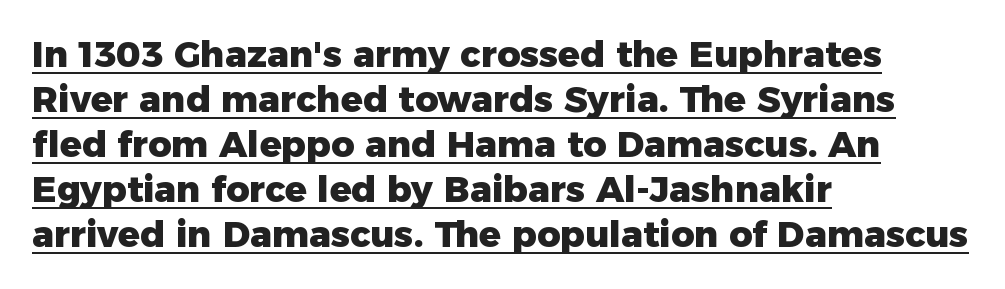
The image shows 36 px heavy sans-serif type, upright; set left-aligned, normal line spacing (1.25x), normal letter spacing, underlined; low stroke contrast and a medium x-height.
